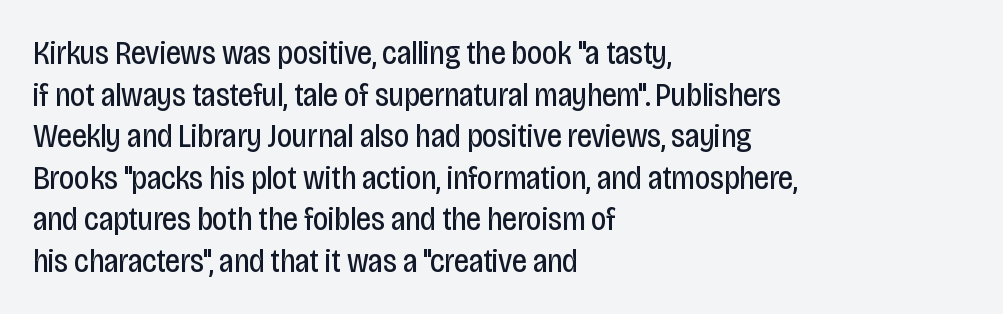
The image shows 33 px regular-weight, condensed sans-serif type, upright; set left-aligned, normal line spacing (1.26x), normal letter spacing, not underlined; low stroke contrast and a large x-height.
